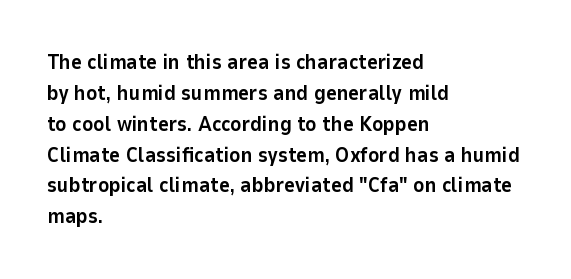
The image shows 21 px bold type, upright; set left-aligned, normal line spacing (1.47x), normal letter spacing, not underlined.
